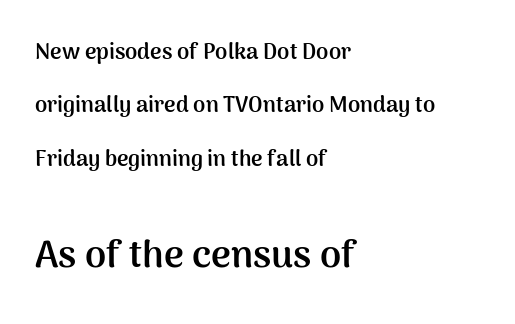
Q: Is the text bold? A: Yes.
Q: Is the text italic (slanted)? A: No, it is upright.
Q: Is the typeface a serif or a sans-serif typeface? A: Sans-serif.
Q: Is the text underlined? A: No.
Q: How is the paragraph aligned? A: Left-aligned.
Q: Is the spacing between letters normal or unusually wide? A: Normal.
Q: Is the spacing between lines tight, normal or loose? A: Loose.
Q: Which block of text is set in a larger size, the first (top) or the second (bottom)? A: The second (bottom) one.
Q: Width (condensed, normal, or wide)? A: Normal.
Q: Stroke contrast? A: Medium.
Q: x-height? A: Medium.
Q: Monospaced? A: No.
